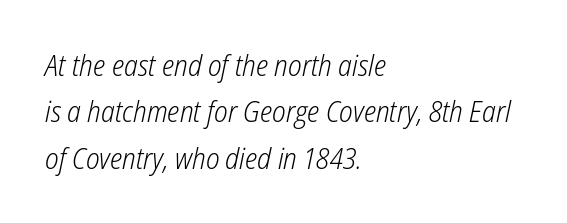
{"italic": "yes", "lean": "right", "slant_degrees": 12, "bold": "no", "weight": "light", "width": "condensed", "stroke_contrast": "low", "x_height": "medium", "monospaced": "no", "underline": "no", "align": "left", "line_spacing": "normal", "line_spacing_ratio": 1.6, "letter_spacing": "normal", "letter_spacing_em": 0.0, "glyph_px": 29}
